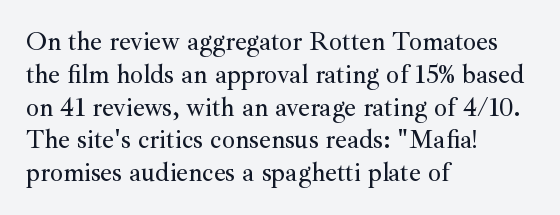
{"italic": "no", "underline": "no", "align": "left", "line_spacing": "normal", "line_spacing_ratio": 1.26, "letter_spacing": "normal", "letter_spacing_em": 0.0, "glyph_px": 26}
